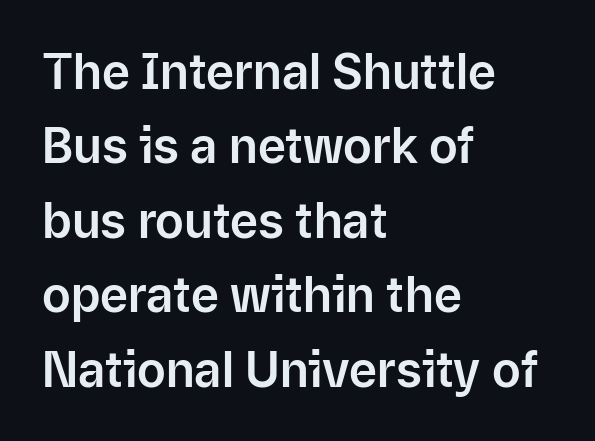
Q: Is the text italic (slanted)? A: No, it is upright.
Q: Is the typeface a serif or a sans-serif typeface? A: Sans-serif.
Q: Is the text underlined? A: No.
Q: How is the paragraph aligned? A: Left-aligned.
Q: Is the spacing between letters normal or unusually wide? A: Normal.
Q: Is the spacing between lines tight, normal or loose? A: Normal.
Q: Width (condensed, normal, or wide)? A: Normal.
Q: Stroke contrast? A: Low.
Q: x-height? A: Medium.
Q: Monospaced? A: No.
